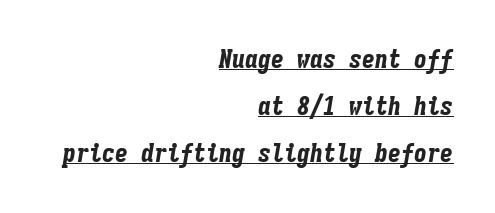
Q: Is the text bold? A: Yes.
Q: Is the text italic (slanted)? A: Yes, it leans right by about 9 degrees.
Q: Is the text underlined? A: Yes.
Q: How is the paragraph aligned? A: Right-aligned.
Q: Is the spacing between letters normal or unusually wide? A: Normal.
